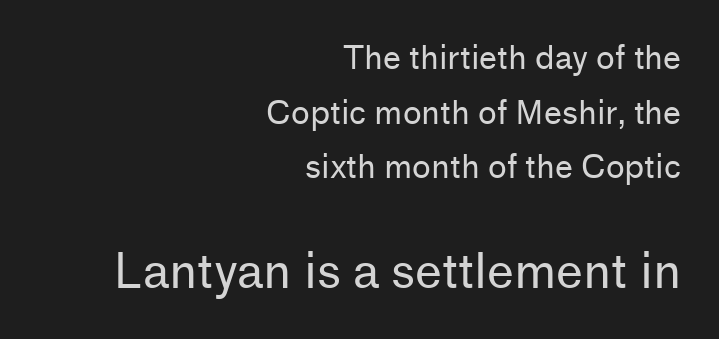
Is this a fixed-width face? No — the glyphs have proportional, varying widths. Observe the absence of serifs on each vertical stroke in this sample. Weight: in the light-to-regular range. Style check: upright. Plain, unruled lines of type.
